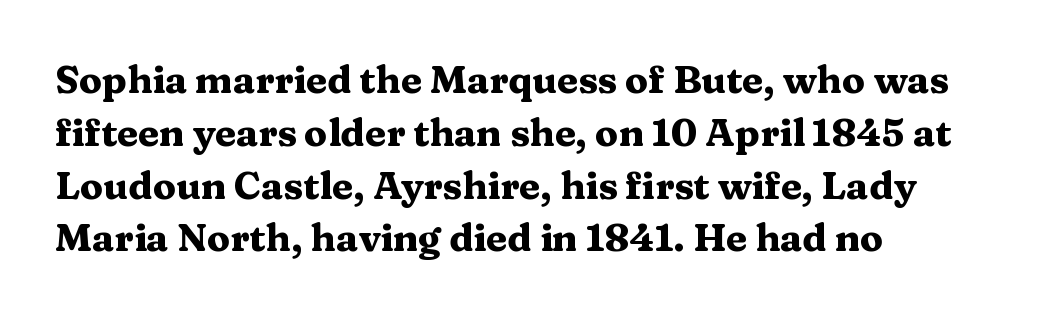
This sample uses a serif face. Character widths vary here, with narrow letters taking less room than wide ones. You could call the tracking neutral — neither tight nor loose. Bold? Absolutely — the strokes are thick and heavy.
